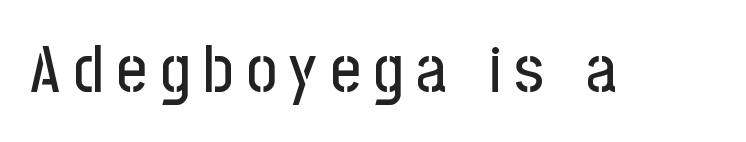
Check the space under the baseline: it is left empty. Typographically, this falls in the sans-serif category. Designer's note — italics off, roman on. Varying glyph widths throughout — classic text-font behaviour.
